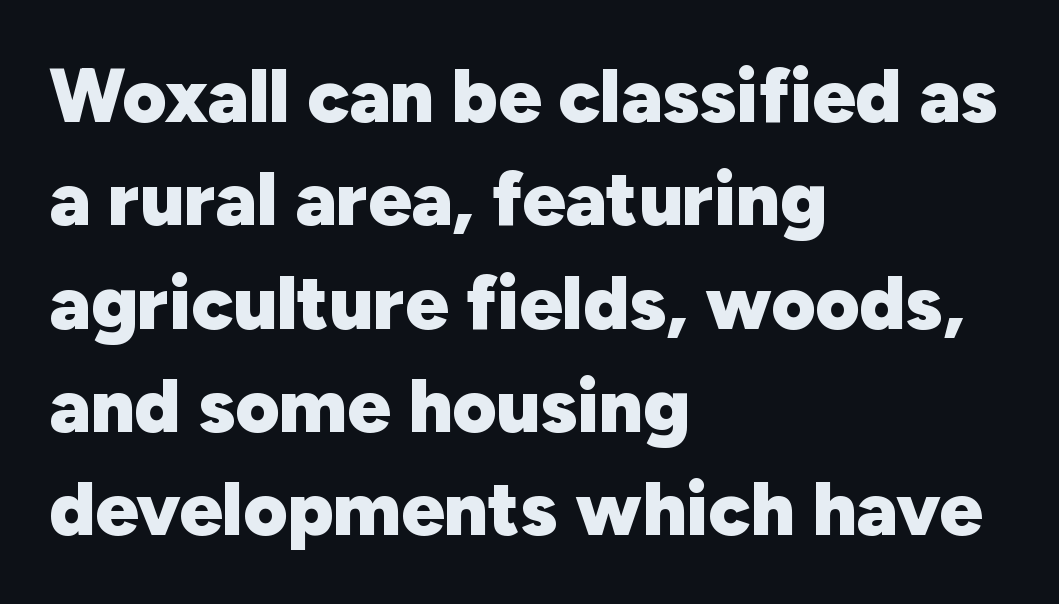
Every character sits straight up, as roman type does. Here the designer chose a conventional face with non-uniform glyph widths. Horizontal alignment here is leftward, the default for most running prose. The space between consecutive lines is moderate.
